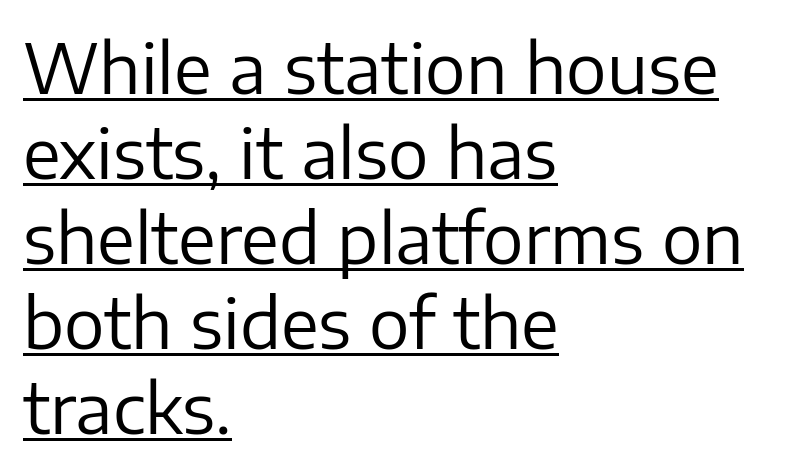
{"serif": "no", "italic": "no", "bold": "no", "weight": "regular", "width": "normal", "stroke_contrast": "low", "x_height": "medium", "monospaced": "no", "underline": "yes", "align": "left", "line_spacing": "normal", "line_spacing_ratio": 1.25, "letter_spacing": "normal", "letter_spacing_em": 0.0, "glyph_px": 68}
